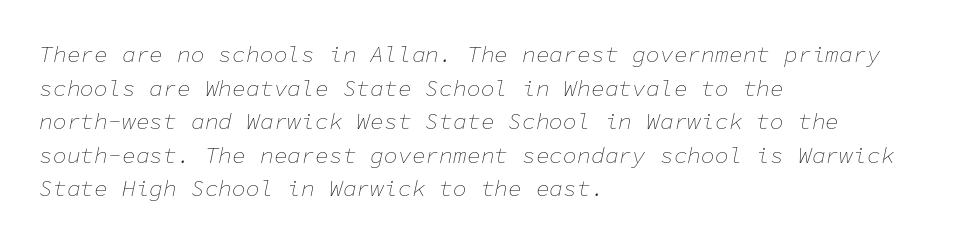
{"italic": "yes", "lean": "right", "slant_degrees": 11, "bold": "no", "underline": "no", "align": "left", "line_spacing": "normal", "line_spacing_ratio": 1.46, "letter_spacing": "normal", "letter_spacing_em": 0.0, "glyph_px": 23}
